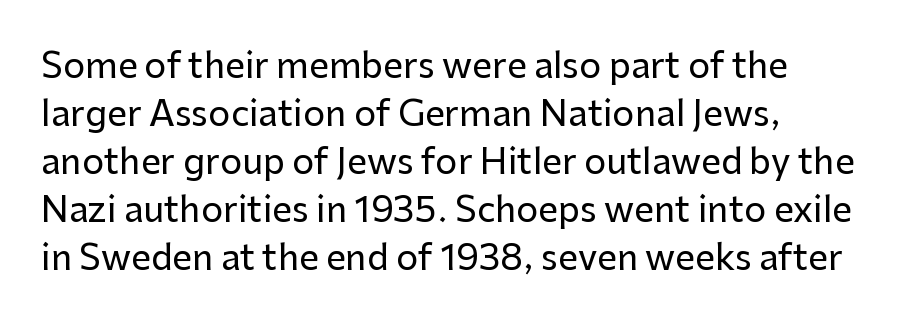
Standard letterfit; no display-style spreading of the glyphs. The face used here is proportionally spaced, like ordinary book or web type. Typographically, this falls in the sans-serif category. Honestly, the row spacing looks completely unremarkable. The font's upright variant was chosen for this text. Underlining? Definitely not there.
